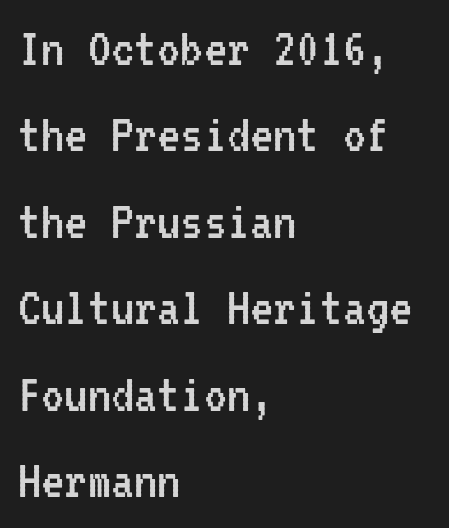
{"serif": "no", "italic": "no", "bold": "no", "weight": "regular", "width": "condensed", "stroke_contrast": "low", "x_height": "medium", "monospaced": "yes", "underline": "no", "align": "left", "line_spacing": "normal", "line_spacing_ratio": 1.49, "letter_spacing": "normal", "letter_spacing_em": 0.0, "glyph_px": 58}
